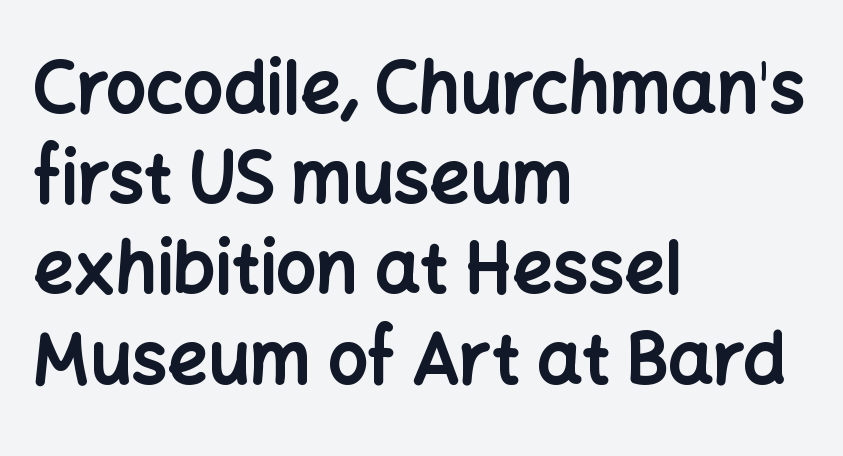
Q: Is the text bold? A: Yes.
Q: Is the text italic (slanted)? A: No, it is upright.
Q: Is the typeface a serif or a sans-serif typeface? A: Sans-serif.
Q: Is the text underlined? A: No.
Q: How is the paragraph aligned? A: Left-aligned.
Q: Is the spacing between letters normal or unusually wide? A: Normal.
Q: Is the spacing between lines tight, normal or loose? A: Normal.
Q: Width (condensed, normal, or wide)? A: Normal.
Q: Stroke contrast? A: Low.
Q: x-height? A: Medium.
Q: Monospaced? A: No.
